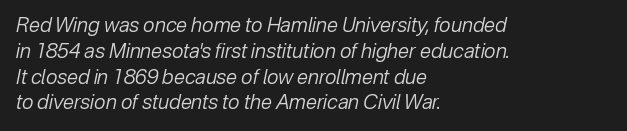
Posture: slanted. Letter spacing: default. Is the stroke heavy? The answer is a plain regular-or-lighter. The rag falls on the right side of this text block. Has an underline been added? It has not.
